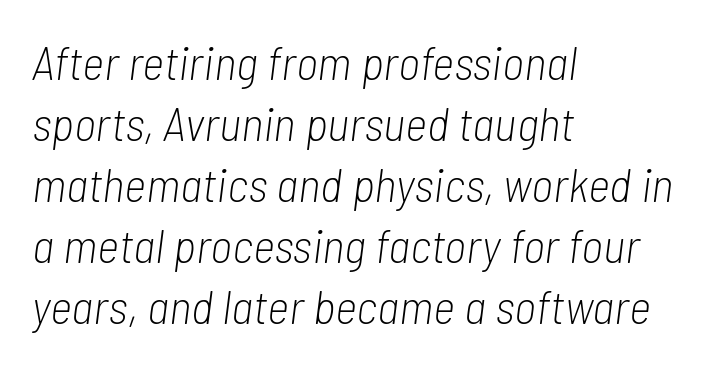
The image shows 48 px light, condensed type, italic (leaning right); set left-aligned, normal line spacing (1.27x), normal letter spacing, not underlined; low stroke contrast and a medium x-height.
